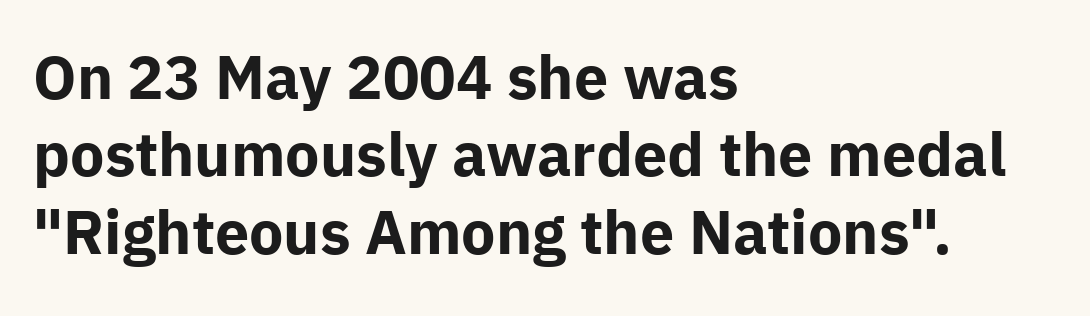
The image shows 61 px bold sans-serif type, upright; set left-aligned, normal line spacing (1.27x), normal letter spacing, not underlined; low stroke contrast and a medium x-height.
